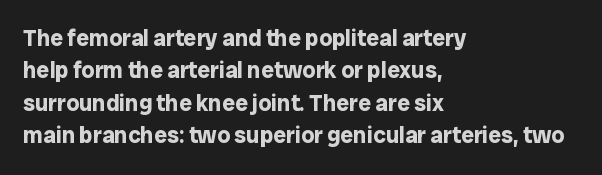
Q: Is the text bold? A: Yes.
Q: Is the text italic (slanted)? A: No, it is upright.
Q: Is the text underlined? A: No.
Q: How is the paragraph aligned? A: Left-aligned.
Q: Is the spacing between letters normal or unusually wide? A: Normal.
Q: Is the spacing between lines tight, normal or loose? A: Normal.
